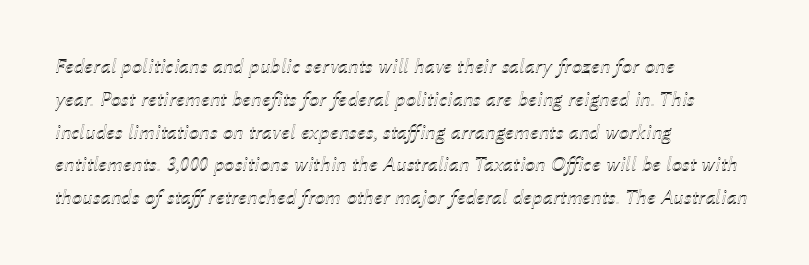
{"italic": "yes", "lean": "right", "slant_degrees": 12, "underline": "no", "align": "left", "line_spacing": "normal", "line_spacing_ratio": 1.56, "letter_spacing": "normal", "letter_spacing_em": 0.0, "glyph_px": 21}
